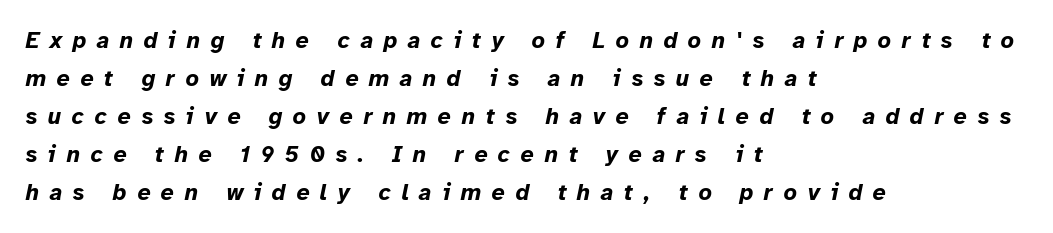
Does the lettering tilt? It does — this is italic. Notice how descenders clear the ascenders below comfortably — that's standard leading. The passage shown is not underscored anywhere. Look at the tracking — it's clearly loosened, letters drifting apart. The setting favours the left margin, as ordinary paragraphs usually do.
